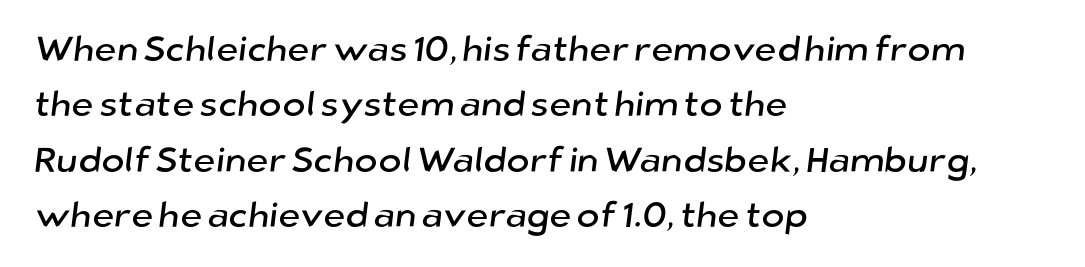
Q: Is the typeface a serif or a sans-serif typeface? A: Sans-serif.
Q: Is the text underlined? A: No.
Q: How is the paragraph aligned? A: Left-aligned.
Q: Is the spacing between letters normal or unusually wide? A: Normal.
Q: Is the spacing between lines tight, normal or loose? A: Normal.
Q: Width (condensed, normal, or wide)? A: Normal.
Q: Stroke contrast? A: Low.
Q: x-height? A: Medium.
Q: Monospaced? A: No.
